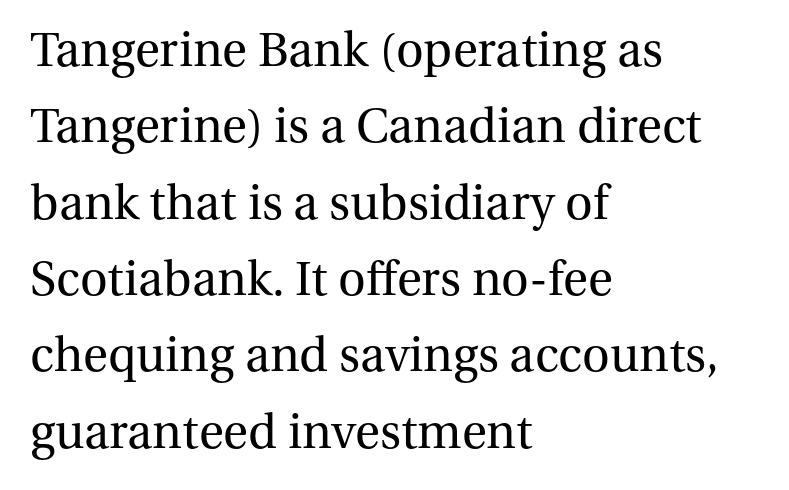
Compared with typical body copy, the letter spacing here is the same. The cut favours lightness, reaching ordinary text weight at its darkest. Horizontal bands of white between lines are of average thickness. Varying glyph widths throughout — classic text-font behaviour. Are there feet on the stems? There are — it's a serif. The foot of each line stays bare and open.
